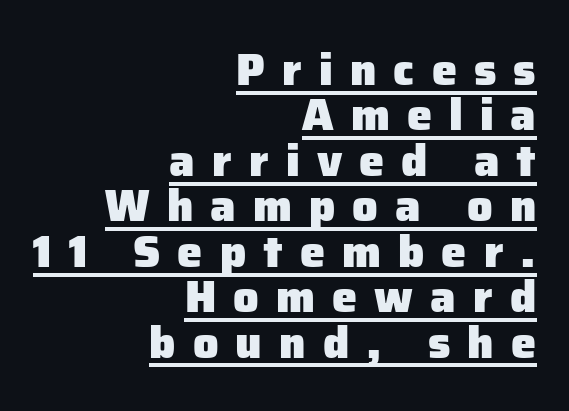
Q: Is the text bold? A: Yes.
Q: Is the text italic (slanted)? A: No, it is upright.
Q: Is the typeface a serif or a sans-serif typeface? A: Sans-serif.
Q: Is the text underlined? A: Yes.
Q: How is the paragraph aligned? A: Right-aligned.
Q: Is the spacing between letters normal or unusually wide? A: Unusually wide.
Q: Is the spacing between lines tight, normal or loose? A: Tight.
Q: Width (condensed, normal, or wide)? A: Normal.
Q: Stroke contrast? A: Low.
Q: x-height? A: Medium.
Q: Monospaced? A: No.
